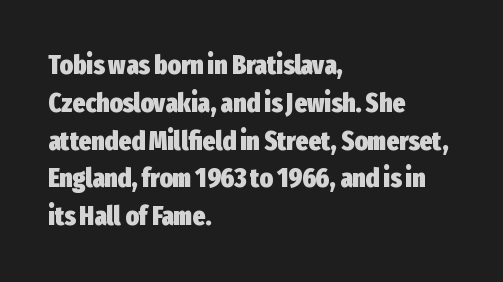
{"italic": "no", "bold": "yes", "underline": "no", "align": "left", "line_spacing": "normal", "line_spacing_ratio": 1.4, "letter_spacing": "normal", "letter_spacing_em": 0.0, "glyph_px": 27}
